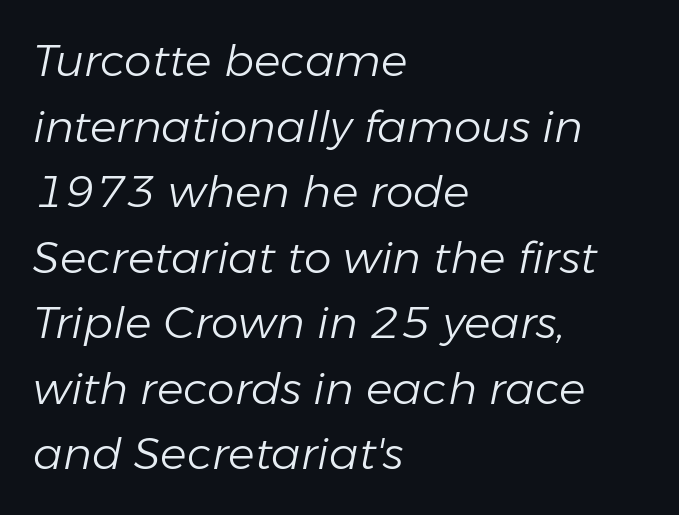
This is oblique type, the kind used for emphasis or titles. The rendering uses natural spacing where letterforms have individual widths. This sample uses plain, unmodified letter spacing. The line-height multiplier appears to be the usual default.
